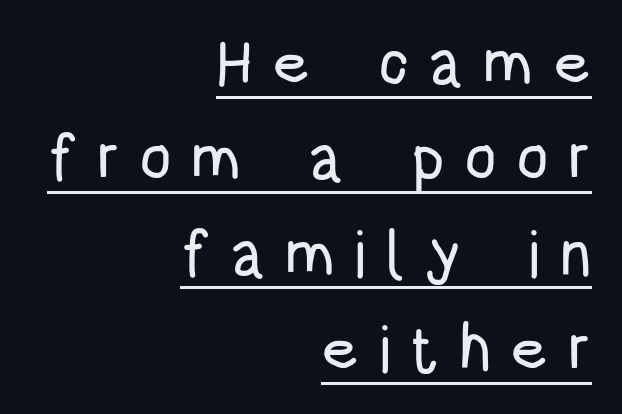
Q: Is the text italic (slanted)? A: No, it is upright.
Q: Is the typeface a serif or a sans-serif typeface? A: Sans-serif.
Q: Is the text underlined? A: Yes.
Q: How is the paragraph aligned? A: Right-aligned.
Q: Is the spacing between letters normal or unusually wide? A: Unusually wide.
Q: Is the spacing between lines tight, normal or loose? A: Normal.
Q: Width (condensed, normal, or wide)? A: Condensed.
Q: Stroke contrast? A: Low.
Q: x-height? A: Large.
Q: Monospaced? A: No.
